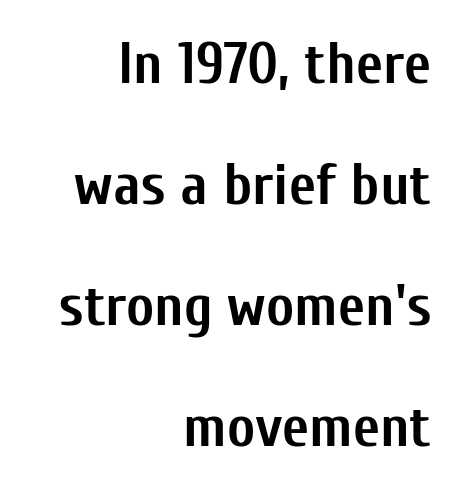
Glyph-to-glyph distance matches everyday printed text. Line ends are locked; line starts wander. A full-strength bold gives these letters their thick strokes. Every character sits straight up, as roman type does.
